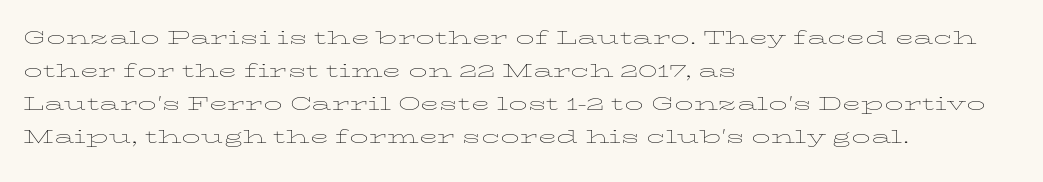
{"italic": "no", "bold": "no", "underline": "no", "align": "left", "line_spacing": "normal", "line_spacing_ratio": 1.32, "letter_spacing": "normal", "letter_spacing_em": 0.0, "glyph_px": 25}
